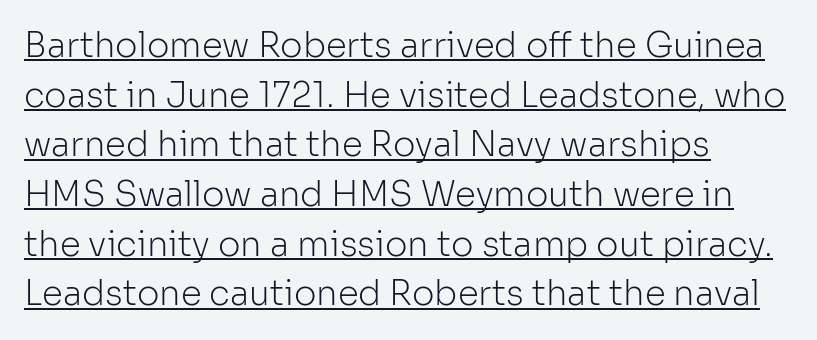
Does the lettering tilt? It doesn't — this is upright. Think of a printed novel: that variable character pitch is what you see here. Spacing between characters is what you'd get straight out of the box. Reading down the block, your eye returns to a fixed left position each line. These characters rest on top of a visible drawn line.
